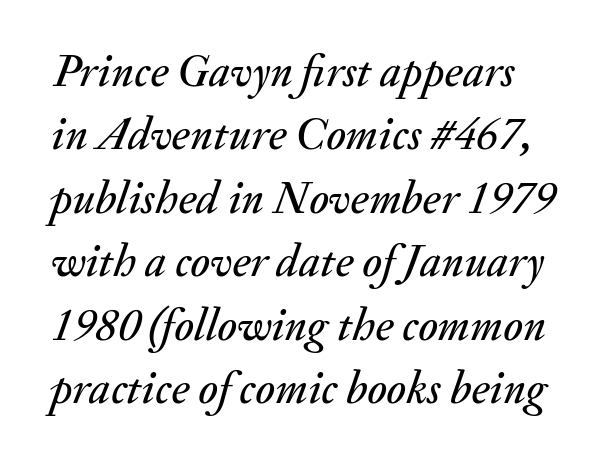
{"italic": "yes", "lean": "right", "slant_degrees": 20, "width": "normal", "stroke_contrast": "medium", "x_height": "small", "monospaced": "no", "underline": "no", "line_spacing": "normal", "line_spacing_ratio": 1.38, "letter_spacing": "normal", "letter_spacing_em": 0.0, "glyph_px": 46}
